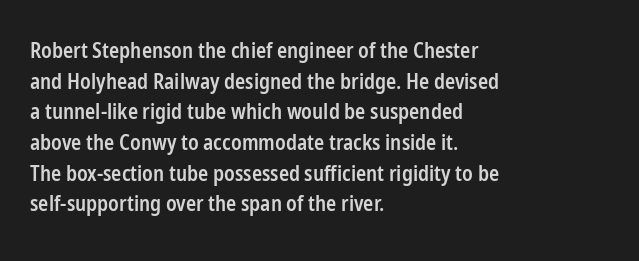
Q: Is the text bold? A: Semi-bold.
Q: Is the text italic (slanted)? A: No, it is upright.
Q: Is the text underlined? A: No.
Q: How is the paragraph aligned? A: Left-aligned.
Q: Is the spacing between letters normal or unusually wide? A: Normal.
Q: Is the spacing between lines tight, normal or loose? A: Normal.
